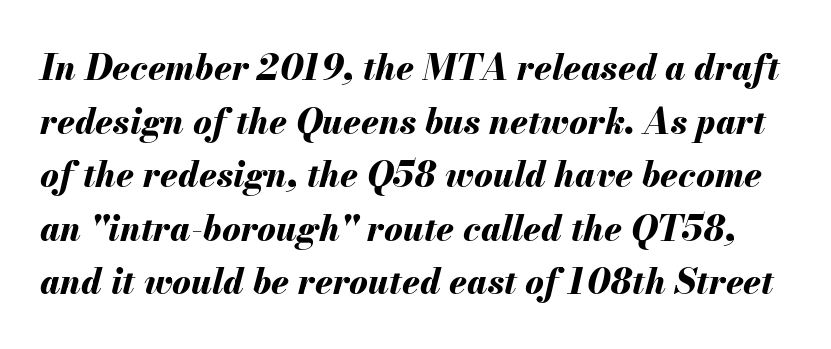
The image shows 35 px bold type, italic (leaning right); set normal line spacing (1.53x), normal letter spacing, not underlined; medium stroke contrast and a small x-height.
